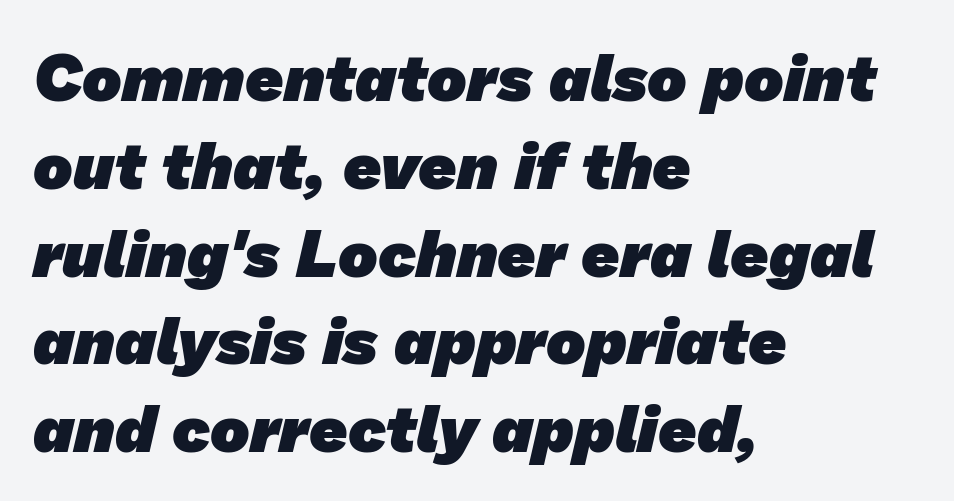
The image shows 66 px heavy sans-serif type; set left-aligned, normal line spacing (1.33x), normal letter spacing, not underlined; low stroke contrast and a medium x-height.
